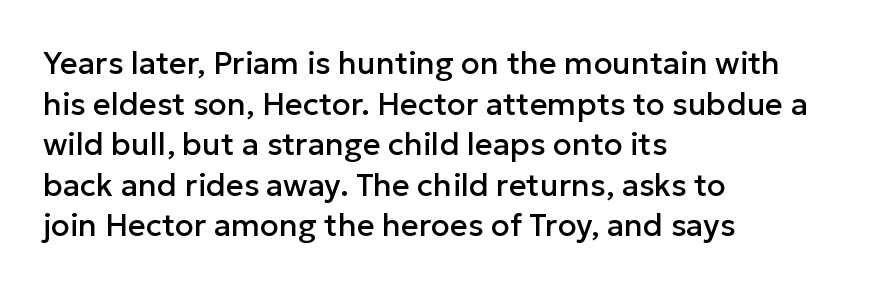
The image shows 31 px sans-serif type, upright; set left-aligned, normal line spacing (1.31x), normal letter spacing, not underlined; low stroke contrast and a medium x-height.
